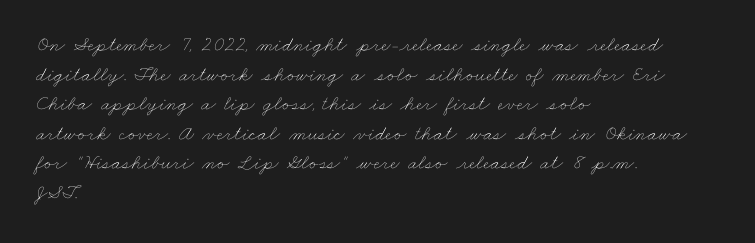
The image shows 21 px text type; set left-aligned, normal line spacing (1.41x), normal letter spacing, not underlined.
